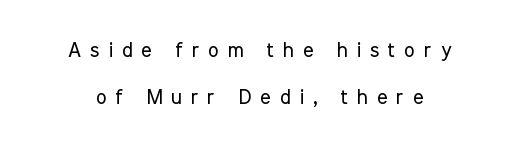
{"italic": "no", "bold": "no", "underline": "no", "line_spacing": "loose", "line_spacing_ratio": 2.34, "letter_spacing": "wide", "letter_spacing_em": 0.45, "glyph_px": 20}
